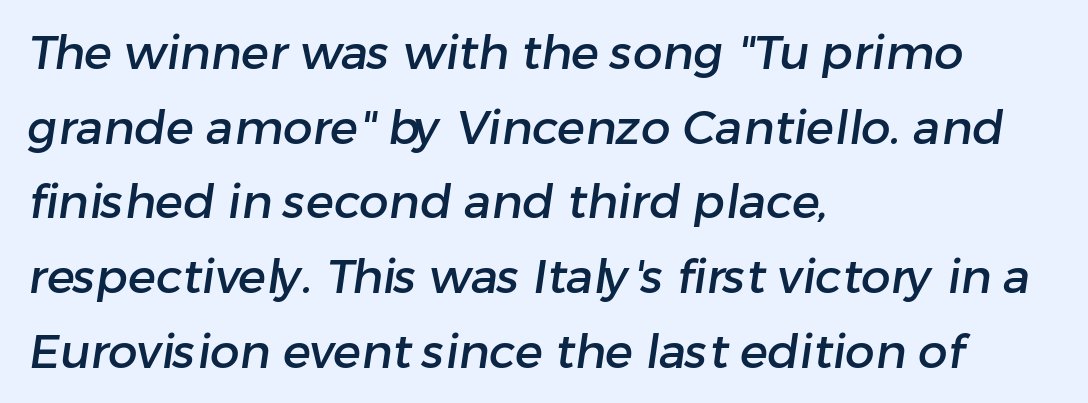
{"serif": "no", "width": "normal", "stroke_contrast": "low", "x_height": "medium", "monospaced": "no", "underline": "no", "align": "left", "line_spacing": "normal", "line_spacing_ratio": 1.59, "letter_spacing": "normal", "letter_spacing_em": 0.0, "glyph_px": 47}
